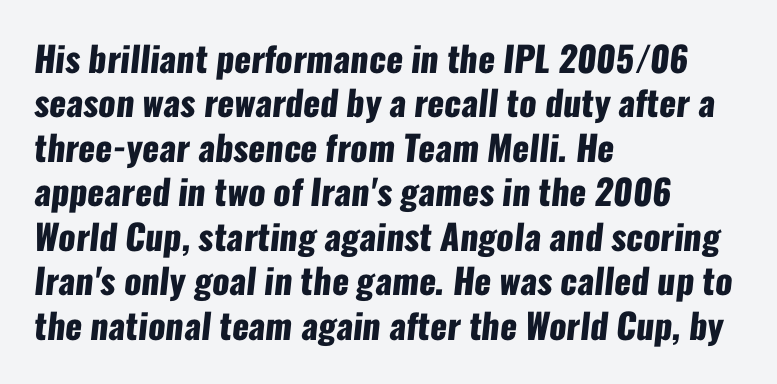
The image shows 35 px heavy, condensed sans-serif type; set left-aligned, normal line spacing (1.27x), normal letter spacing, not underlined; low stroke contrast and a medium x-height.
